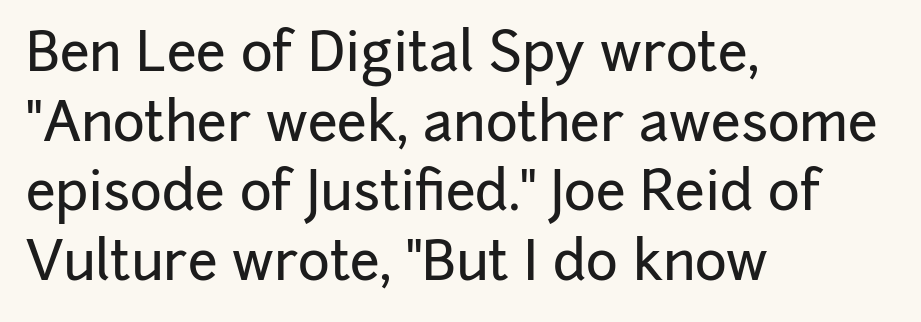
{"serif": "no", "italic": "no", "width": "normal", "stroke_contrast": "low", "x_height": "medium", "monospaced": "no", "underline": "no", "align": "left", "line_spacing": "normal", "line_spacing_ratio": 1.29, "letter_spacing": "normal", "letter_spacing_em": 0.0, "glyph_px": 54}
